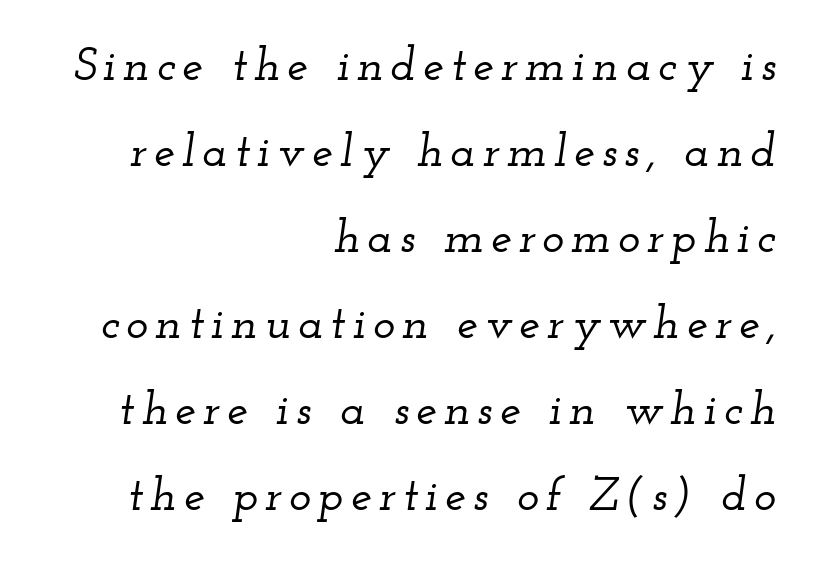
{"serif": "yes", "italic": "yes", "lean": "right", "slant_degrees": 12, "width": "wide", "stroke_contrast": "low", "x_height": "small", "monospaced": "no", "underline": "no", "align": "right", "line_spacing_ratio": 1.83, "glyph_px": 47}
